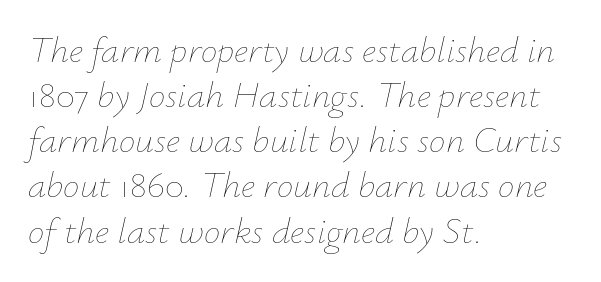
The image shows 37 px thin type, italic (leaning right); set left-aligned, line spacing 1.22x, normal letter spacing, not underlined; low stroke contrast and a small x-height.
